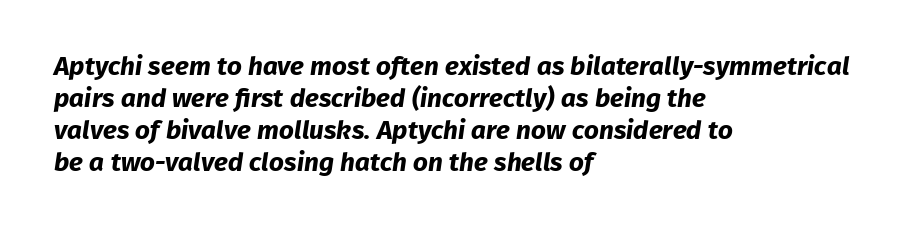
The image shows 26 px bold type; set left-aligned, line spacing 1.23x, normal letter spacing, not underlined.
